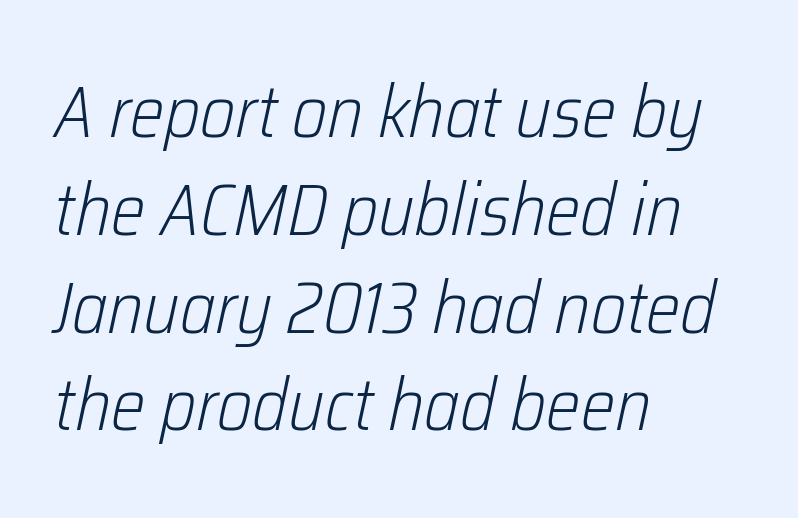
Q: Is the text bold? A: No.
Q: Is the text italic (slanted)? A: Yes, it leans right by about 12 degrees.
Q: Is the text underlined? A: No.
Q: How is the paragraph aligned? A: Left-aligned.
Q: Is the spacing between letters normal or unusually wide? A: Normal.
Q: Is the spacing between lines tight, normal or loose? A: Normal.
Q: Width (condensed, normal, or wide)? A: Condensed.
Q: Stroke contrast? A: Low.
Q: x-height? A: Medium.
Q: Monospaced? A: No.
